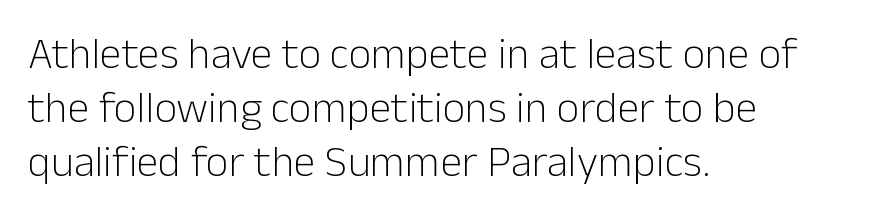
This sample is left-justified, so line endings fall wherever the words run out. Weight: not bold — regular or lighter. The letters stand straight up with perfectly vertical stems. Does the type have serifs? No, each stem ends abruptly.
